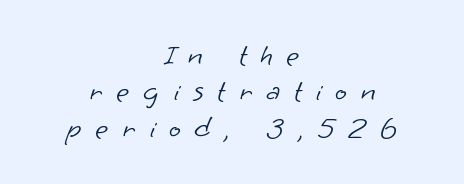
The image shows 31 px light sans-serif type; set centered, line spacing 1.17x, unusually wide letter spacing (+0.44 em), not underlined; low stroke contrast and a small x-height.
